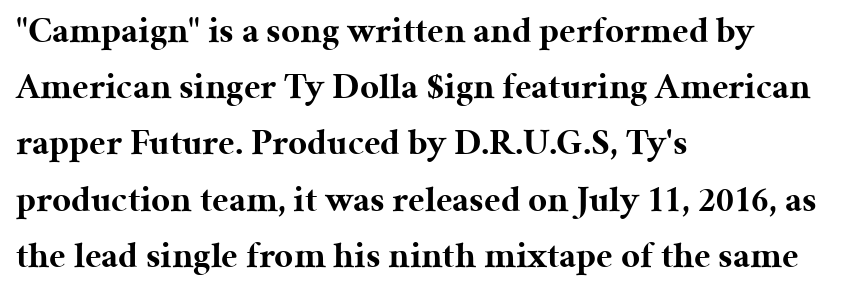
Horizontally, the lines are justified to the leading edge only. Spacing verdict: proportional, widths tailored to each character. Look at the stroke-to-counter ratio: heavy, a bold. There is no visible air inserted between adjacent glyphs.
